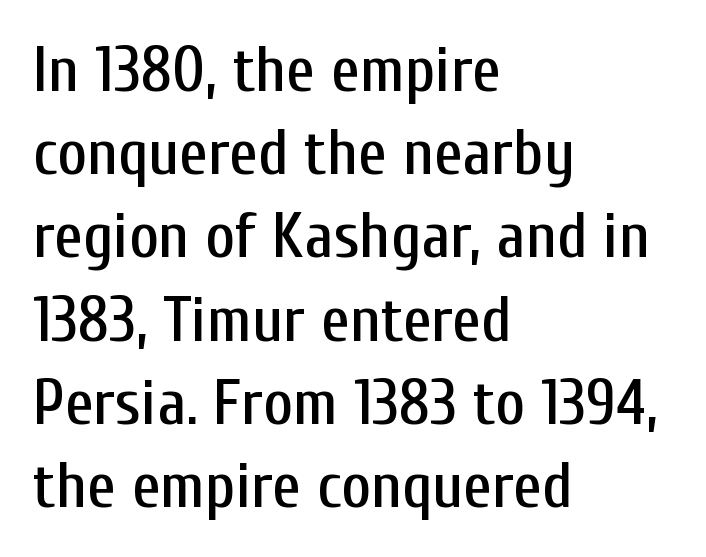
Normally led — the rows are evenly, conventionally spaced. Does the lettering tilt? It doesn't — this is upright. Each letter keeps its own natural width here, so spacing adapts to shape. The glyphs in this specimen are sans serif.
